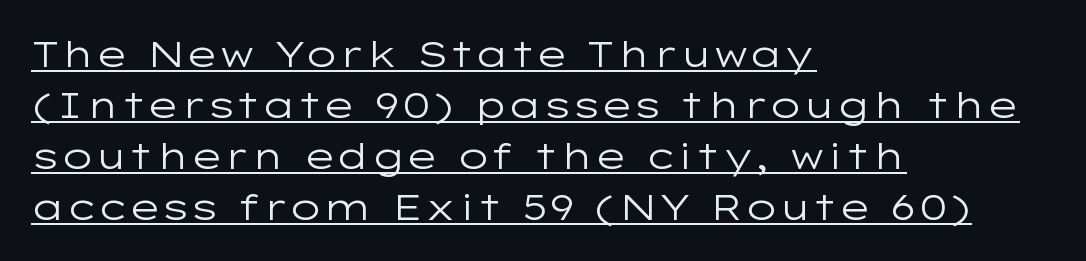
Q: Is the text bold? A: No.
Q: Is the text italic (slanted)? A: No, it is upright.
Q: Is the typeface a serif or a sans-serif typeface? A: Sans-serif.
Q: Is the text underlined? A: Yes.
Q: How is the paragraph aligned? A: Left-aligned.
Q: Is the spacing between letters normal or unusually wide? A: Normal.
Q: Is the spacing between lines tight, normal or loose? A: Normal.
Q: Width (condensed, normal, or wide)? A: Wide.
Q: Stroke contrast? A: Low.
Q: x-height? A: Medium.
Q: Monospaced? A: No.
